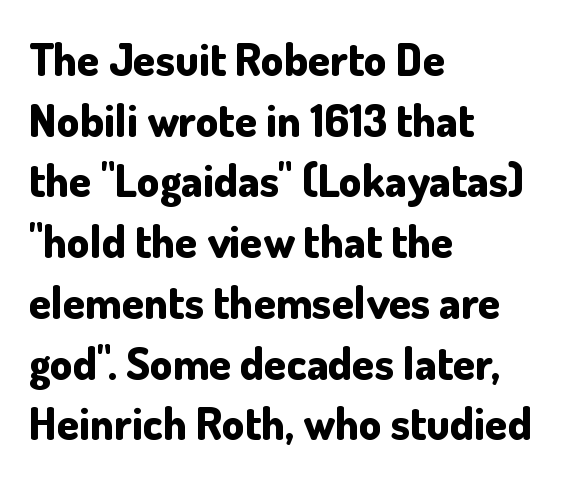
{"serif": "no", "italic": "no", "bold": "yes", "weight": "bold", "width": "normal", "stroke_contrast": "low", "x_height": "small", "monospaced": "no", "underline": "no", "align": "left", "line_spacing": "normal", "line_spacing_ratio": 1.35, "letter_spacing": "normal", "letter_spacing_em": 0.0, "glyph_px": 45}
